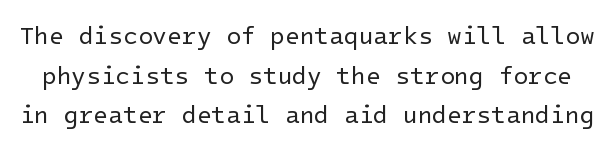
Students, observe: this is what conventionally led text looks like. Characters follow at the spacing the type designer built in. The weight would be labelled regular, book, light, or lighter still. Check under the words: just untouched page. The axis of the letterforms is exactly vertical.
